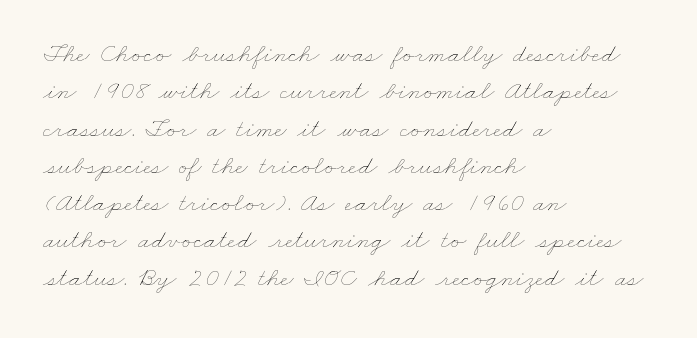
Caption: face not bold, strokes unweighted. Short note: letters normally spaced. The area under the type is left untouched. Typeset ragged right — the left edge is the straight one.
